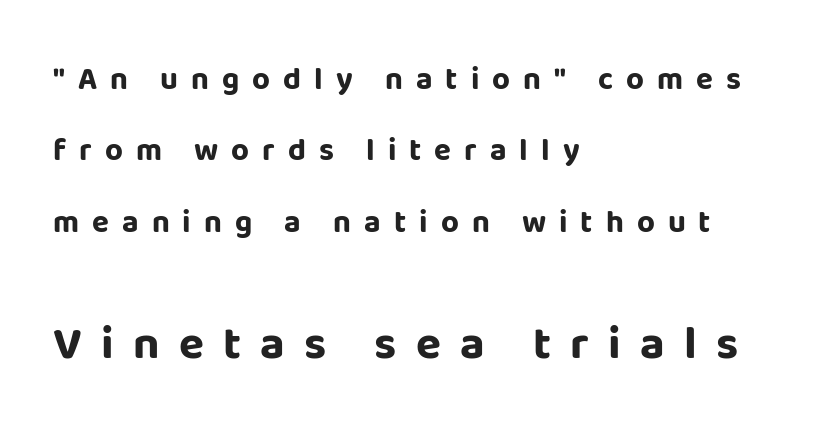
Q: Is the text bold? A: Yes.
Q: Is the text italic (slanted)? A: No, it is upright.
Q: Is the typeface a serif or a sans-serif typeface? A: Sans-serif.
Q: Is the text underlined? A: No.
Q: How is the paragraph aligned? A: Left-aligned.
Q: Is the spacing between letters normal or unusually wide? A: Unusually wide.
Q: Is the spacing between lines tight, normal or loose? A: Loose.
Q: Which block of text is set in a larger size, the first (top) or the second (bottom)? A: The second (bottom) one.
Q: Width (condensed, normal, or wide)? A: Normal.
Q: Stroke contrast? A: Low.
Q: x-height? A: Large.
Q: Monospaced? A: No.
